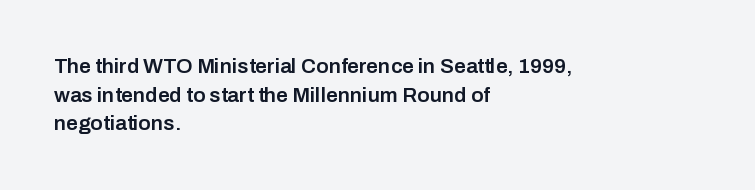
Q: Is the text bold? A: Semi-bold.
Q: Is the text italic (slanted)? A: No, it is upright.
Q: Is the text underlined? A: No.
Q: How is the paragraph aligned? A: Left-aligned.
Q: Is the spacing between letters normal or unusually wide? A: Normal.
Q: Is the spacing between lines tight, normal or loose? A: Normal.
